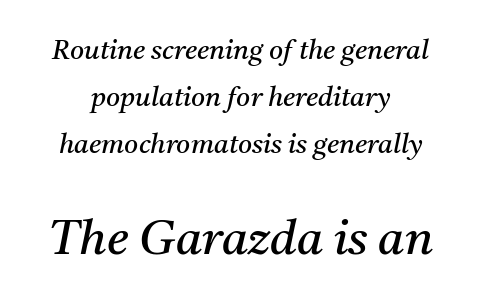
{"serif": "yes", "italic": "yes", "lean": "right", "slant_degrees": 11, "bold": "no", "weight": "regular", "width": "normal", "stroke_contrast": "medium", "x_height": "medium", "monospaced": "no", "underline": "no", "align": "center", "line_spacing_ratio": 1.74, "letter_spacing": "normal", "letter_spacing_em": 0.0, "larger_block": "second", "size_ratio": 1.78, "glyph_px": 48}
